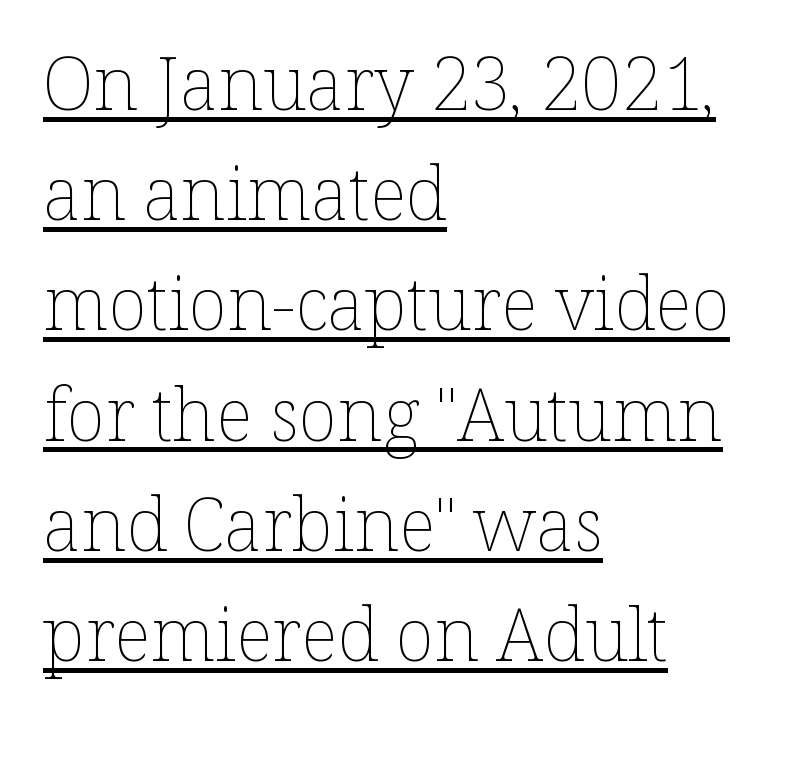
Caption: standard tracking, unaltered. Bold? No — there's no thickening of the strokes. The text block is weighted toward the left margin, trailing off unevenly rightward. Note the varied advance widths — an 'i' is clearly narrower than an 'm'.
